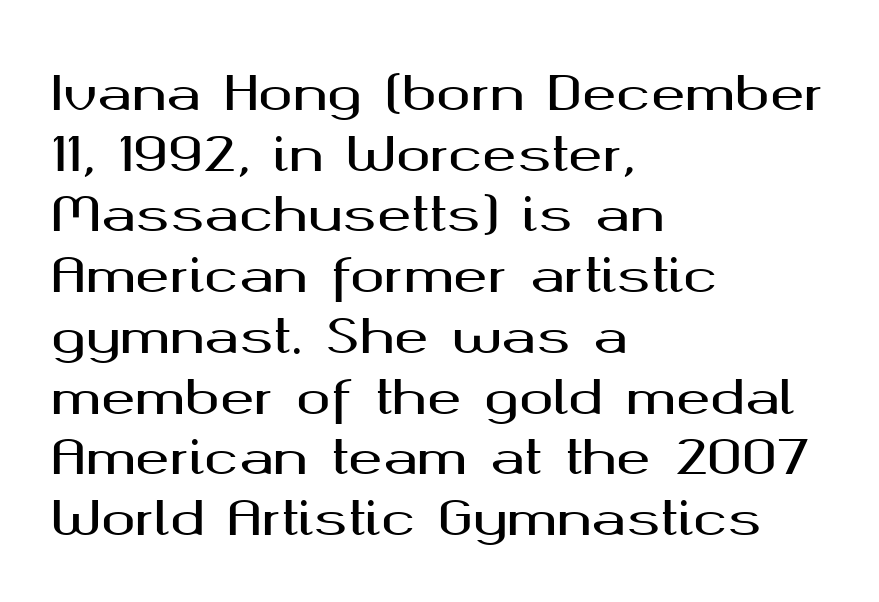
Q: Is the text italic (slanted)? A: No, it is upright.
Q: Is the typeface a serif or a sans-serif typeface? A: Sans-serif.
Q: Is the text underlined? A: No.
Q: How is the paragraph aligned? A: Left-aligned.
Q: Is the spacing between letters normal or unusually wide? A: Normal.
Q: Is the spacing between lines tight, normal or loose? A: Normal.
Q: Width (condensed, normal, or wide)? A: Wide.
Q: Stroke contrast? A: Medium.
Q: x-height? A: Medium.
Q: Monospaced? A: No.
